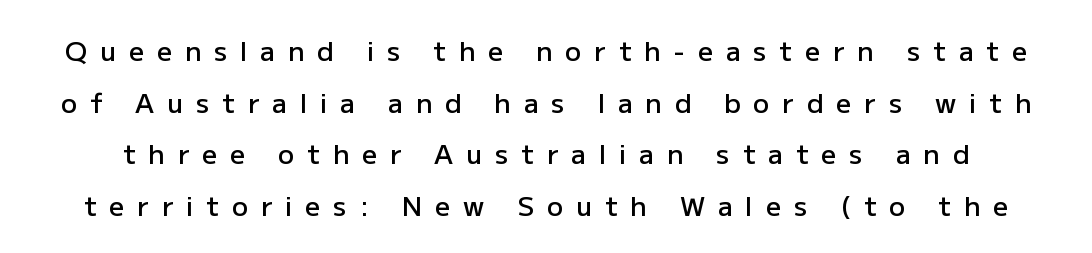
The image shows 27 px text type, upright; set loose line spacing (1.91x), unusually wide letter spacing (+0.47 em), not underlined.
